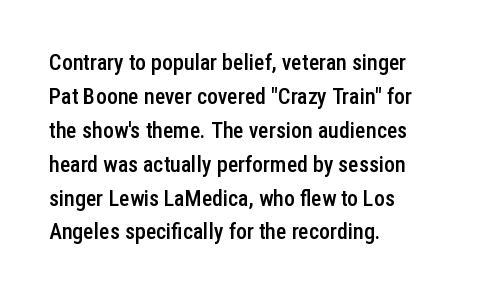
Q: Is the text bold? A: Semi-bold.
Q: Is the text italic (slanted)? A: No, it is upright.
Q: Is the text underlined? A: No.
Q: How is the paragraph aligned? A: Left-aligned.
Q: Is the spacing between letters normal or unusually wide? A: Normal.
Q: Is the spacing between lines tight, normal or loose? A: Normal.
